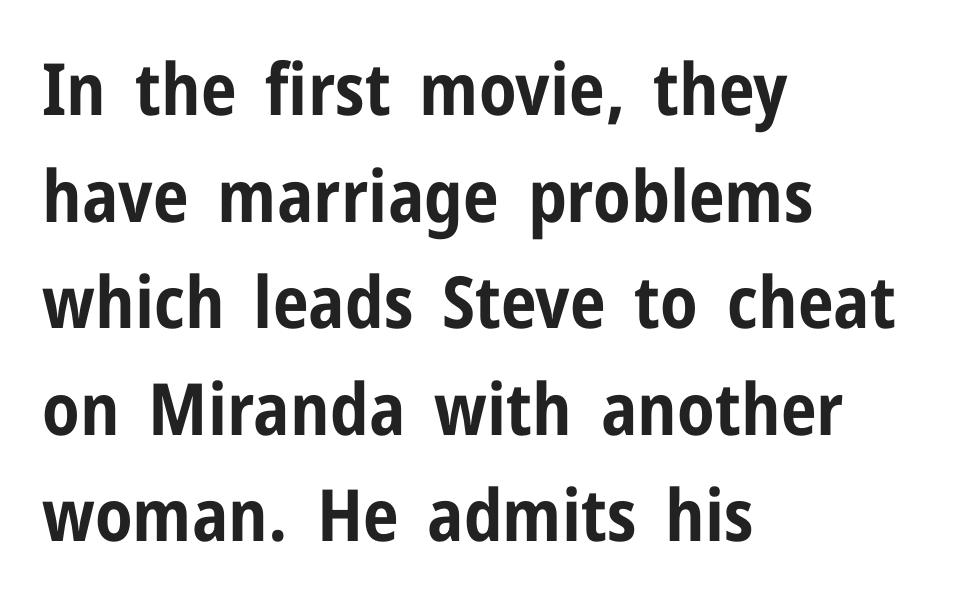
These lines are composed in type without serifs. Regular leading. This is heavy type, rendered in bold. Vertical strokes here are truly vertical.
